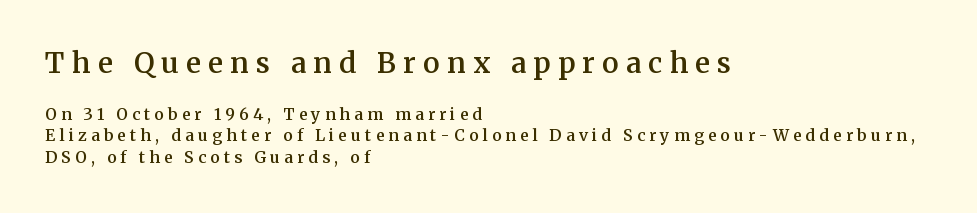
Characters follow at a spacing far wider than the type designer built in. Caption: multi-line text, flush left, ragged right. This is the regular roman posture of the typeface. Lines of text with bare space underneath. Whoever set this made the first block the dominant, larger element.
